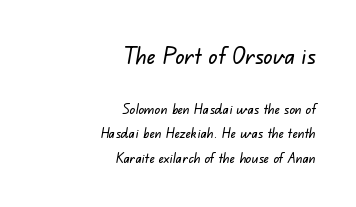
{"underline": "no", "align": "right", "line_spacing_ratio": 1.75, "letter_spacing": "normal", "letter_spacing_em": 0.0, "larger_block": "first", "size_ratio": 1.64, "glyph_px": 23}
